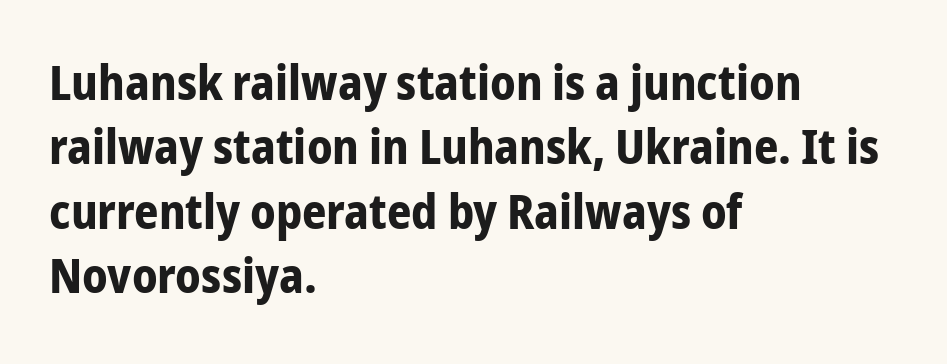
The image shows 48 px bold, condensed sans-serif type, upright; set left-aligned, normal line spacing (1.34x), normal letter spacing, not underlined; low stroke contrast and a medium x-height.
